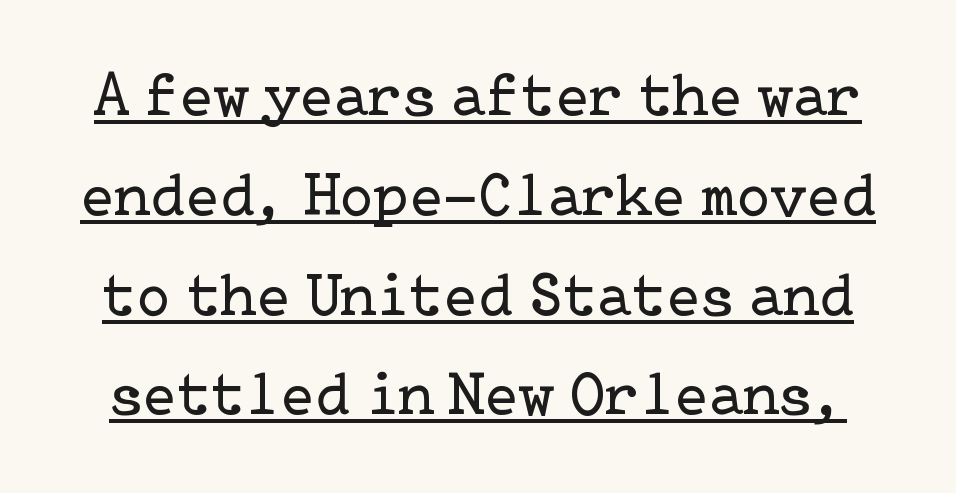
The lines sit at an ordinary, default distance from one another. Is this a heavy cut? Hardly; it is regular or lighter. The specimen includes a rule beneath the text block's lines. Compared with typical body copy, the letter spacing here is the same. Observe the serifs anchoring each vertical stroke in this sample. Posture: straight, roman, zero tilt.
